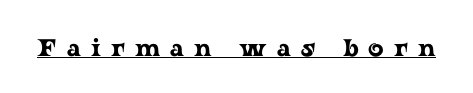
The line texture is sparse and dotted thanks to wide tracking. If you drew a line through each stem, it would be perfectly vertical. The glyphs are accompanied by a horizontal stroke just below them.
